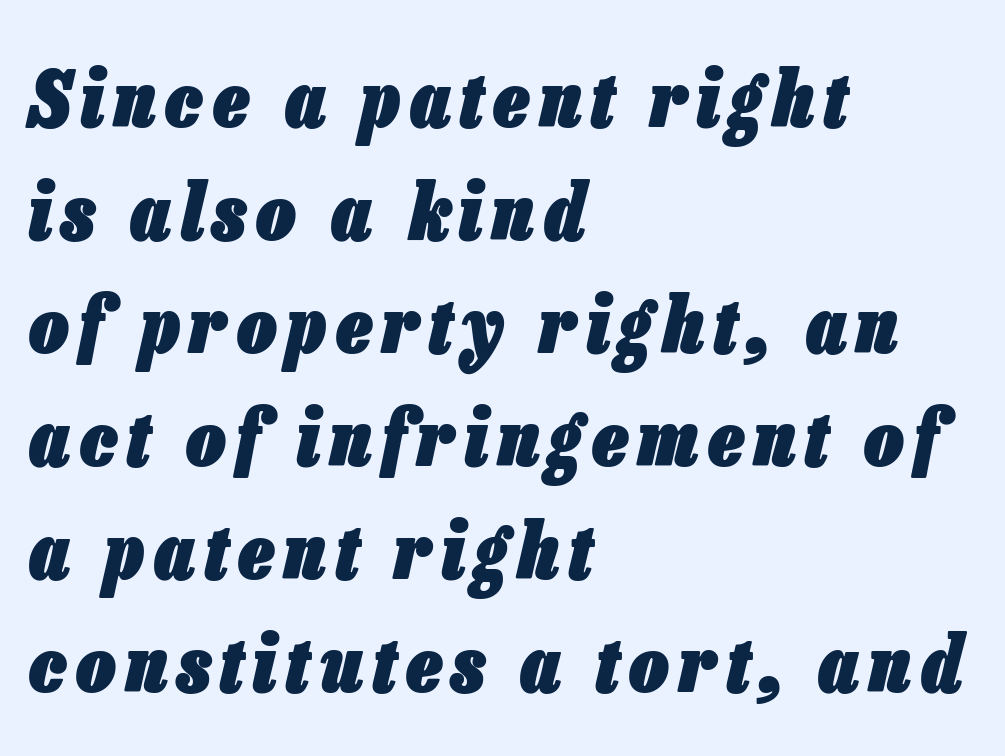
The image shows 78 px heavy, condensed type, italic (leaning right); set left-aligned, normal line spacing (1.45x), not underlined; low stroke contrast and a medium x-height.
